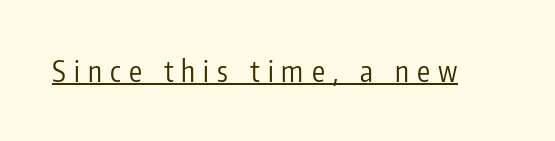
{"serif": "no", "italic": "no", "bold": "no", "weight": "regular", "width": "condensed", "stroke_contrast": "low", "x_height": "medium", "monospaced": "no", "underline": "yes", "letter_spacing": "wide", "letter_spacing_em": 0.28, "glyph_px": 29}
